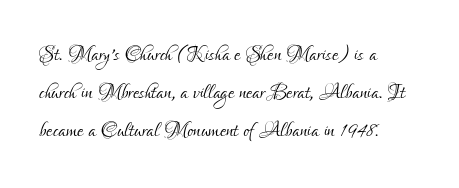
Q: Is the text bold? A: No.
Q: Is the text italic (slanted)? A: Yes.
Q: Is the typeface a serif or a sans-serif typeface? A: Sans-serif.
Q: Is the text underlined? A: No.
Q: How is the paragraph aligned? A: Left-aligned.
Q: Is the spacing between letters normal or unusually wide? A: Normal.
Q: Is the spacing between lines tight, normal or loose? A: Normal.
Q: Width (condensed, normal, or wide)? A: Condensed.
Q: Stroke contrast? A: Low.
Q: x-height? A: Small.
Q: Monospaced? A: No.
